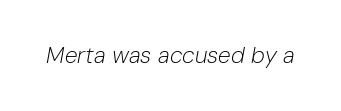
The image shows 23 px text type, italic (leaning right); set normal letter spacing, not underlined.
